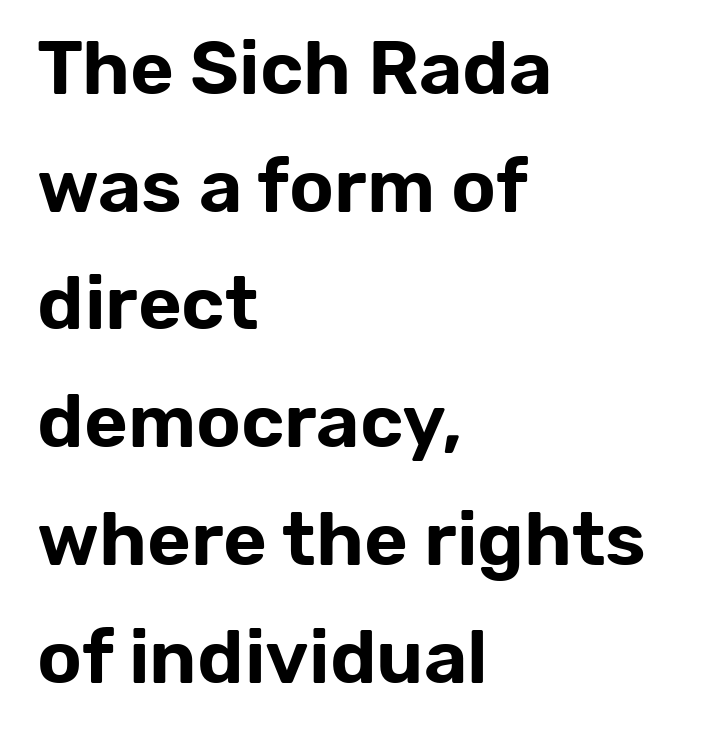
{"serif": "no", "italic": "no", "width": "normal", "stroke_contrast": "low", "x_height": "medium", "monospaced": "no", "underline": "no", "align": "left", "line_spacing": "normal", "line_spacing_ratio": 1.57, "letter_spacing": "normal", "letter_spacing_em": 0.0, "glyph_px": 75}
